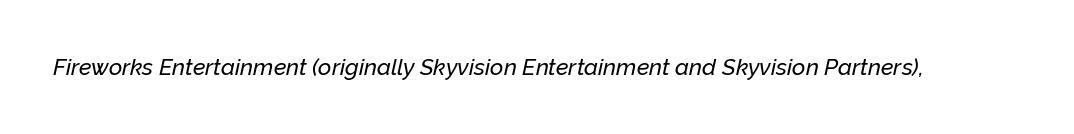
The image shows 23 px text type, italic (leaning right); set normal letter spacing, not underlined.
